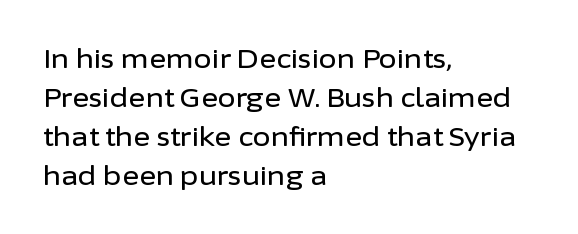
The image shows 26 px text type, upright; set left-aligned, normal line spacing (1.5x), normal letter spacing, not underlined.
